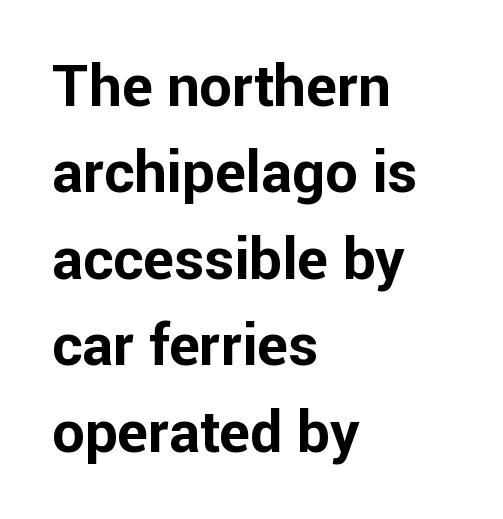
Q: Is the text bold? A: Yes.
Q: Is the text italic (slanted)? A: No, it is upright.
Q: Is the typeface a serif or a sans-serif typeface? A: Sans-serif.
Q: Is the text underlined? A: No.
Q: How is the paragraph aligned? A: Left-aligned.
Q: Is the spacing between letters normal or unusually wide? A: Normal.
Q: Is the spacing between lines tight, normal or loose? A: Normal.
Q: Width (condensed, normal, or wide)? A: Normal.
Q: Stroke contrast? A: Low.
Q: x-height? A: Medium.
Q: Monospaced? A: No.
